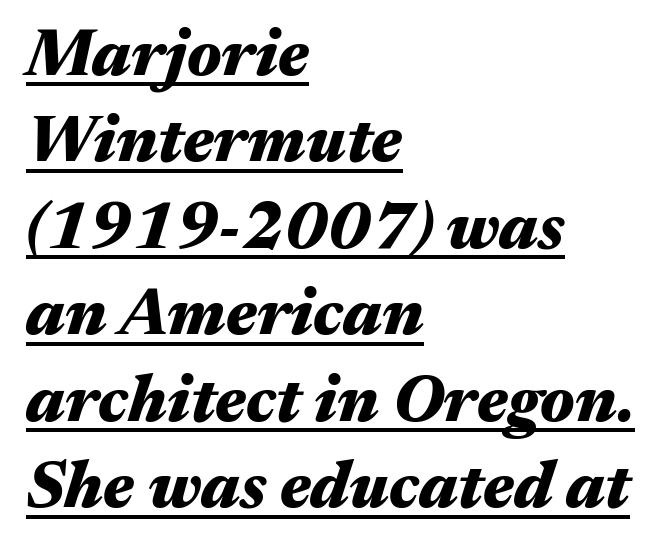
The image shows 66 px heavy, wide type, italic (leaning right); set left-aligned, normal line spacing (1.31x), normal letter spacing, underlined; medium stroke contrast and a medium x-height.
